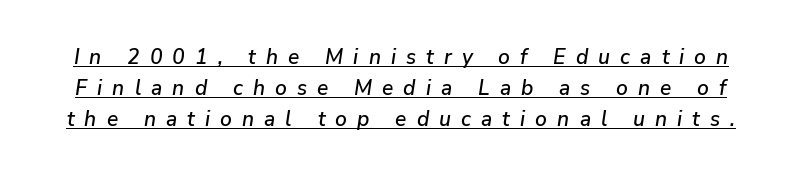
Q: Is the text italic (slanted)? A: Yes, it leans right by about 9 degrees.
Q: Is the text underlined? A: Yes.
Q: Is the spacing between letters normal or unusually wide? A: Unusually wide.
Q: Is the spacing between lines tight, normal or loose? A: Normal.
